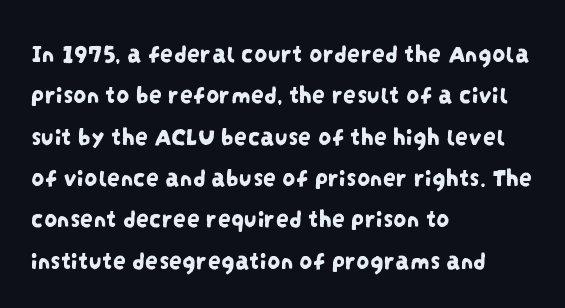
Q: Is the text underlined? A: No.
Q: How is the paragraph aligned? A: Left-aligned.
Q: Is the spacing between letters normal or unusually wide? A: Normal.
Q: Is the spacing between lines tight, normal or loose? A: Normal.
